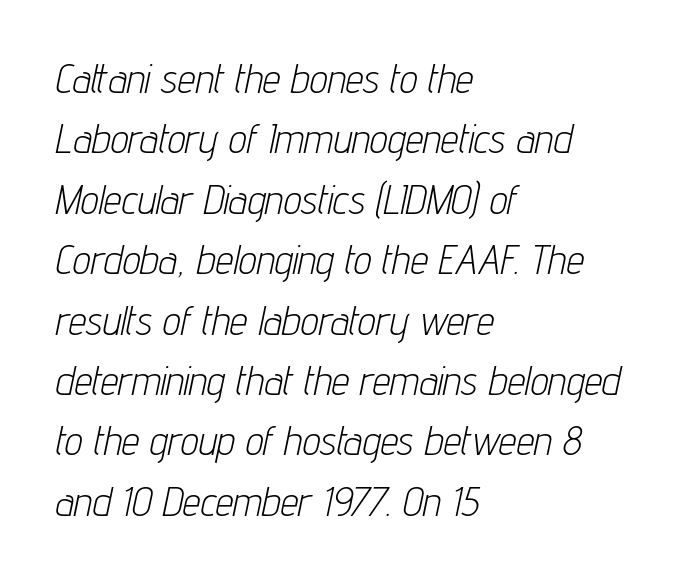
Q: Is the text bold? A: No.
Q: Is the text italic (slanted)? A: Yes, it leans right by about 12 degrees.
Q: Is the text underlined? A: No.
Q: How is the paragraph aligned? A: Left-aligned.
Q: Is the spacing between letters normal or unusually wide? A: Normal.
Q: Is the spacing between lines tight, normal or loose? A: Normal.
Q: Width (condensed, normal, or wide)? A: Condensed.
Q: Stroke contrast? A: Low.
Q: x-height? A: Medium.
Q: Monospaced? A: No.
